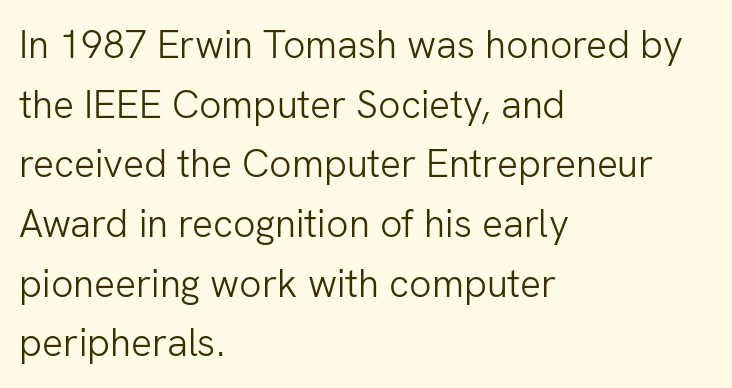
A normal amount of white space separates one row of letters from the next. Vertical strokes here are truly vertical. Plain, unruled lines of type. Check where the strokes stop: nothing finishes them off — pure sans.
